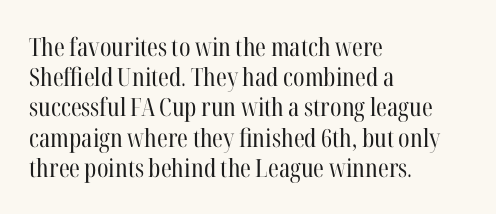
The image shows 25 px text type, upright; set left-aligned, line spacing 1.21x, normal letter spacing, not underlined.
